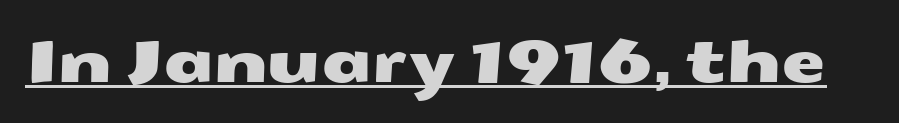
Q: Is the typeface a serif or a sans-serif typeface? A: Sans-serif.
Q: Is the text underlined? A: Yes.
Q: Is the spacing between letters normal or unusually wide? A: Normal.
Q: Width (condensed, normal, or wide)? A: Wide.
Q: Stroke contrast? A: Medium.
Q: x-height? A: Medium.
Q: Monospaced? A: No.
